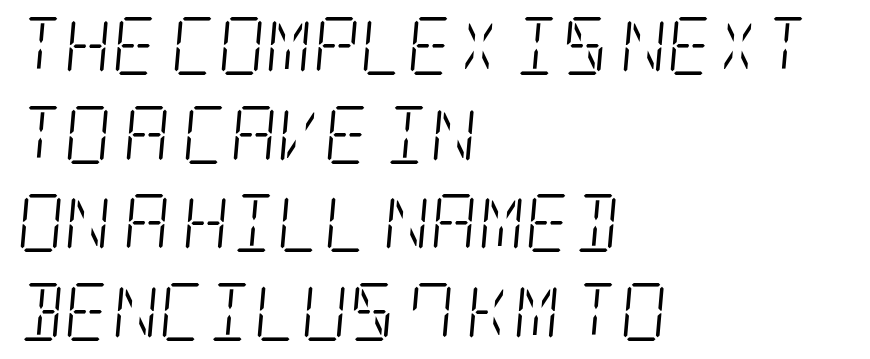
Q: Is the text bold? A: No.
Q: Is the text italic (slanted)? A: Yes, it leans right by about 5 degrees.
Q: Is the typeface a serif or a sans-serif typeface? A: Serif.
Q: Is the text underlined? A: No.
Q: How is the paragraph aligned? A: Left-aligned.
Q: Is the spacing between letters normal or unusually wide? A: Normal.
Q: Is the spacing between lines tight, normal or loose? A: Normal.
Q: Width (condensed, normal, or wide)? A: Condensed.
Q: Stroke contrast? A: Low.
Q: x-height? A: Large.
